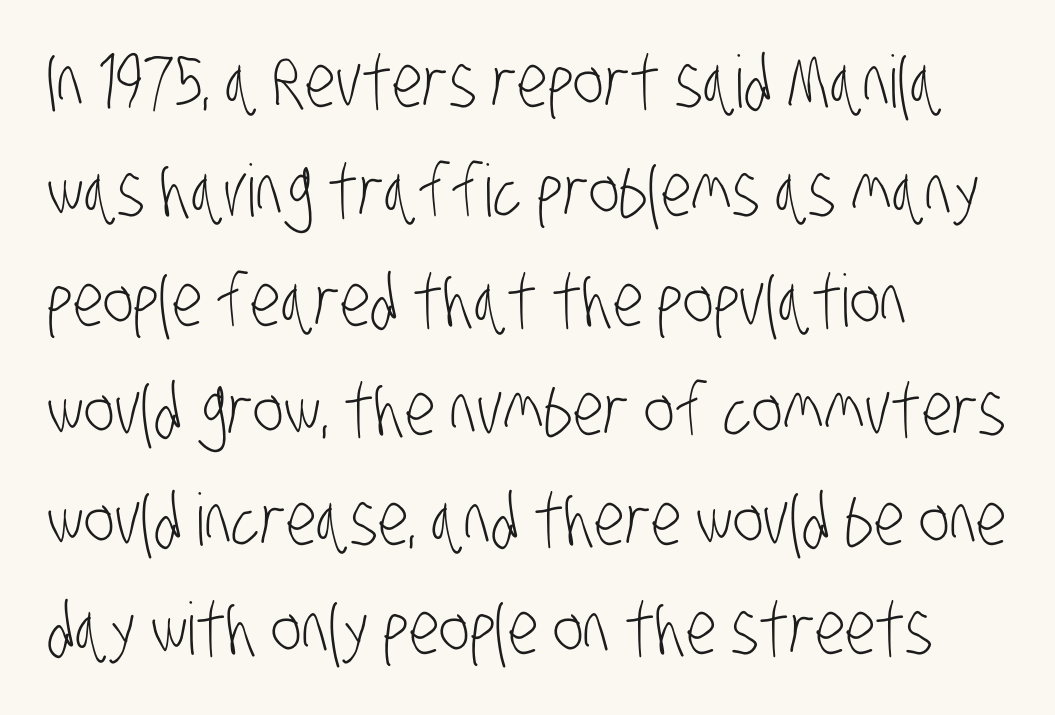
The image shows 72 px light, condensed sans-serif type; set left-aligned, normal line spacing (1.52x), normal letter spacing, not underlined; low stroke contrast and a large x-height.
